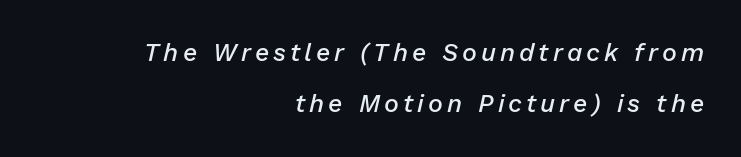
A semibold gives these letters moderate extra thickness, short of bold. Yep, that's italic — everything's leaning. The lines are quadded right. Quick note: underline off.
